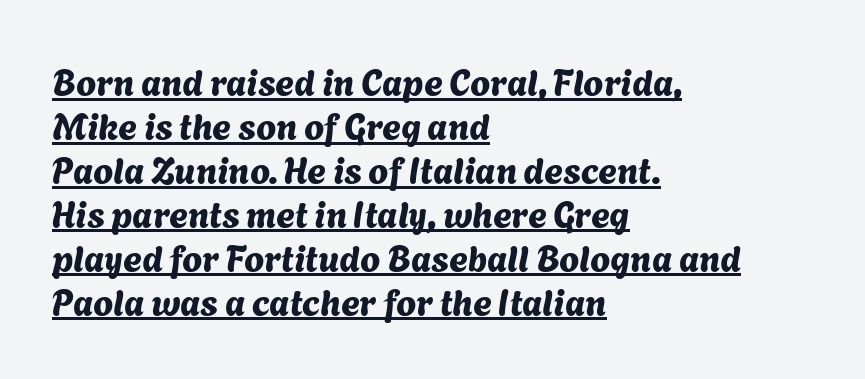
Q: Is the typeface a serif or a sans-serif typeface? A: Sans-serif.
Q: Is the text underlined? A: Yes.
Q: How is the paragraph aligned? A: Left-aligned.
Q: Is the spacing between letters normal or unusually wide? A: Normal.
Q: Width (condensed, normal, or wide)? A: Normal.
Q: Stroke contrast? A: Medium.
Q: x-height? A: Medium.
Q: Monospaced? A: No.
